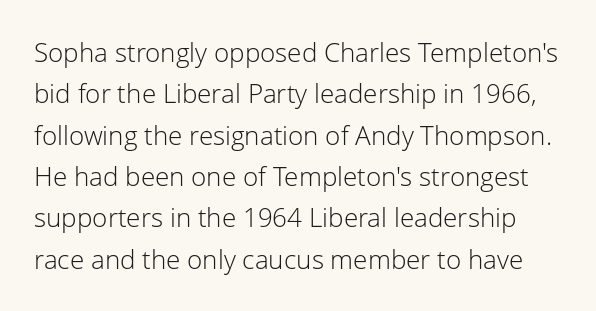
The image shows 26 px text type, upright; set normal line spacing (1.59x), normal letter spacing, not underlined.
